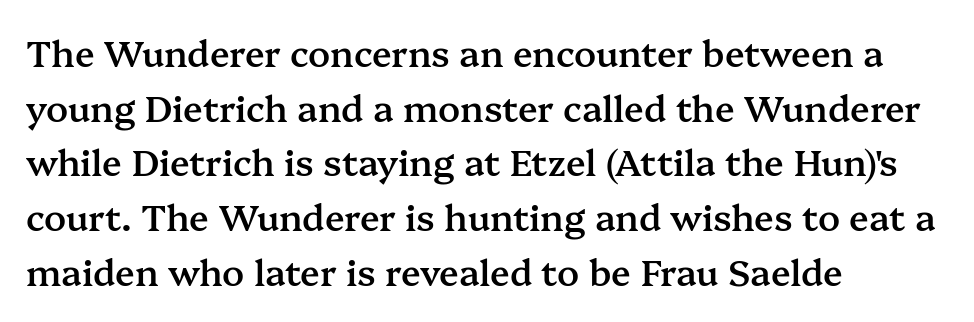
Q: Is the text bold? A: Semi-bold.
Q: Is the text italic (slanted)? A: No, it is upright.
Q: Is the typeface a serif or a sans-serif typeface? A: Serif.
Q: Is the text underlined? A: No.
Q: How is the paragraph aligned? A: Left-aligned.
Q: Is the spacing between letters normal or unusually wide? A: Normal.
Q: Is the spacing between lines tight, normal or loose? A: Normal.
Q: Width (condensed, normal, or wide)? A: Normal.
Q: Stroke contrast? A: Medium.
Q: x-height? A: Medium.
Q: Monospaced? A: No.
